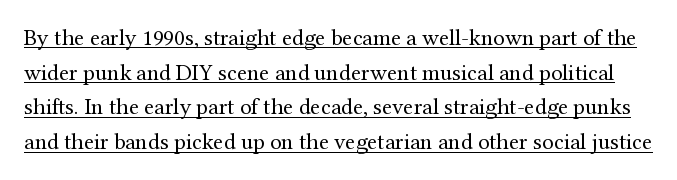
Q: Is the text bold? A: No.
Q: Is the text italic (slanted)? A: No, it is upright.
Q: Is the text underlined? A: Yes.
Q: Is the spacing between letters normal or unusually wide? A: Normal.
Q: Is the spacing between lines tight, normal or loose? A: Normal.
